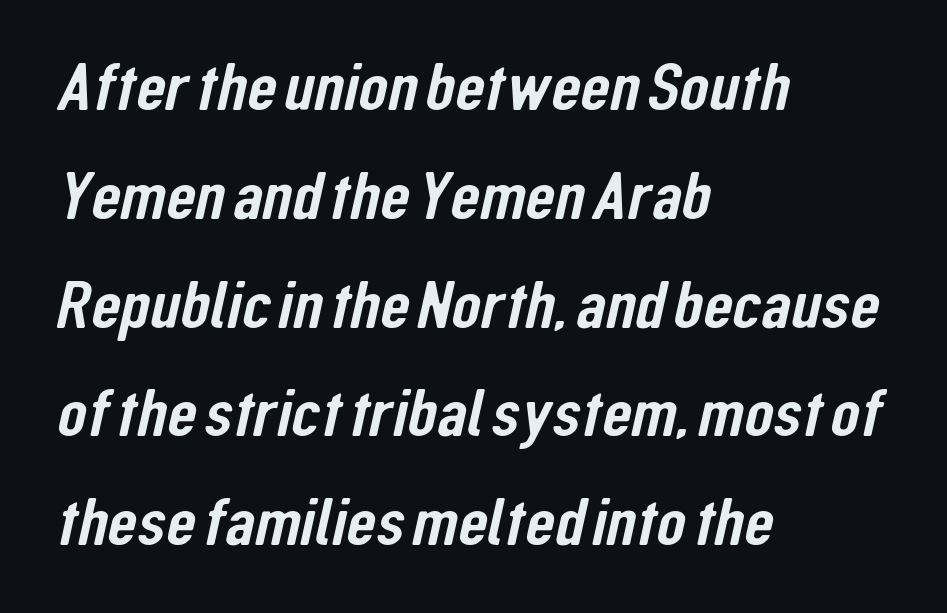
Q: Is the typeface a serif or a sans-serif typeface? A: Sans-serif.
Q: Is the text underlined? A: No.
Q: How is the paragraph aligned? A: Left-aligned.
Q: Is the spacing between letters normal or unusually wide? A: Normal.
Q: Is the spacing between lines tight, normal or loose? A: Normal.
Q: Width (condensed, normal, or wide)? A: Condensed.
Q: Stroke contrast? A: Low.
Q: x-height? A: Medium.
Q: Monospaced? A: No.
